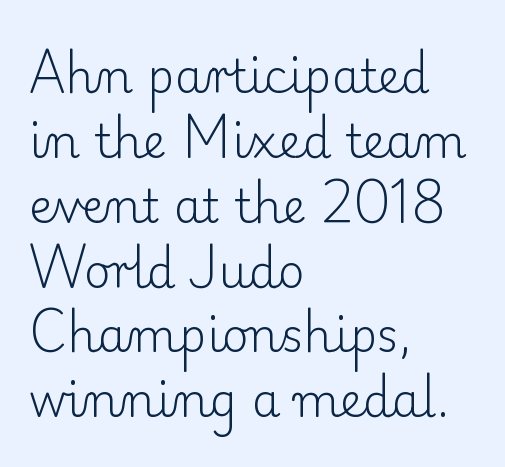
These lines keep a tight, regular rhythm from letter to letter. Proportional: the letters do not fall into vertical columns. Leading: standard. Honestly, there is no underline to notice here at all.
